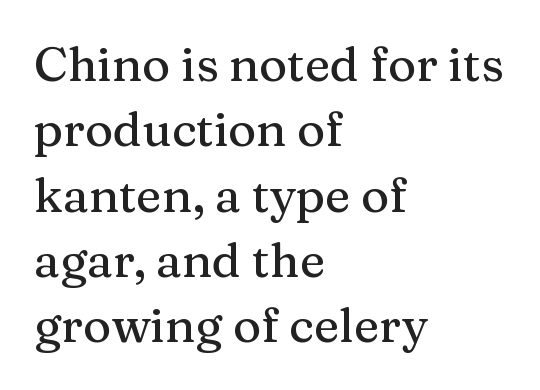
The image shows 48 px serif type, upright; set left-aligned, normal line spacing (1.36x), normal letter spacing, not underlined; medium stroke contrast and a medium x-height.
